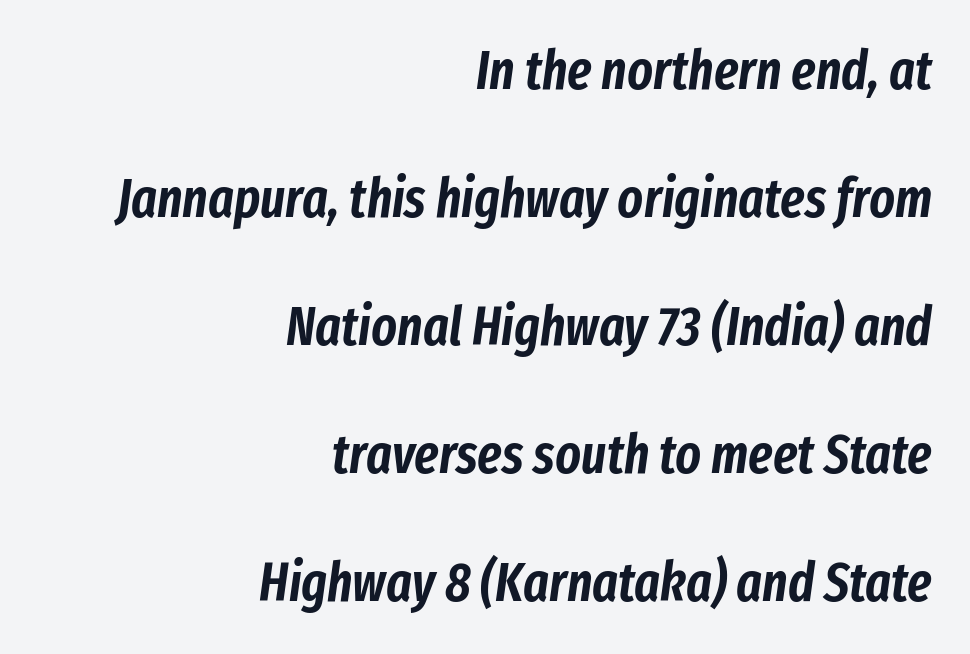
The gap between lines stays unmarked. Words appear dense and cohesive because spacing is normal. The passage shown is typed in a proportional face where columns would drift. The paragraph shown leans on its right margin. The font's italic variant was chosen for this text.
